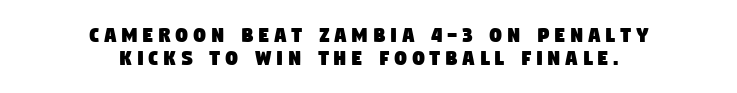
The image shows 24 px text type; set centered, tight line spacing (0.97x), unusually wide letter spacing (+0.21 em), not underlined.
